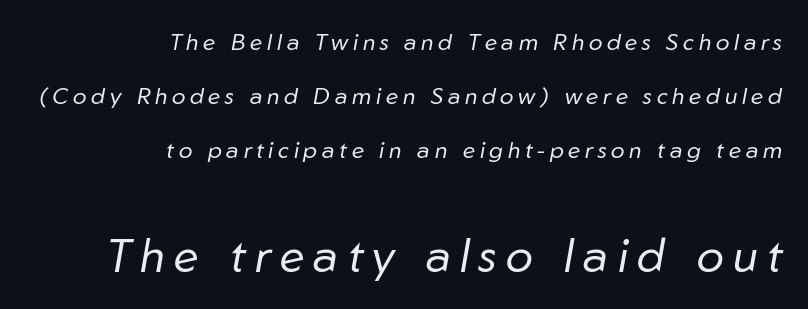
Q: Is the text bold? A: No.
Q: Is the text italic (slanted)? A: Yes, it leans right by about 10 degrees.
Q: Is the text underlined? A: No.
Q: How is the paragraph aligned? A: Right-aligned.
Q: Is the spacing between letters normal or unusually wide? A: Unusually wide.
Q: Is the spacing between lines tight, normal or loose? A: Loose.
Q: Which block of text is set in a larger size, the first (top) or the second (bottom)? A: The second (bottom) one.
Q: Width (condensed, normal, or wide)? A: Normal.
Q: Stroke contrast? A: Low.
Q: x-height? A: Medium.
Q: Monospaced? A: No.
